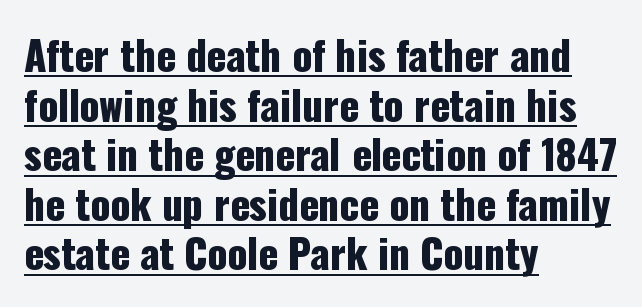
{"serif": "no", "italic": "no", "width": "condensed", "stroke_contrast": "low", "x_height": "medium", "monospaced": "no", "underline": "yes", "align": "left", "line_spacing_ratio": 1.24, "letter_spacing": "normal", "letter_spacing_em": 0.0, "glyph_px": 40}
